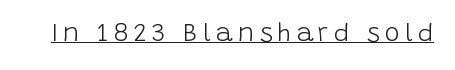
Q: Is the text bold? A: No.
Q: Is the text italic (slanted)? A: No, it is upright.
Q: Is the text underlined? A: Yes.
Q: Is the spacing between letters normal or unusually wide? A: Unusually wide.
